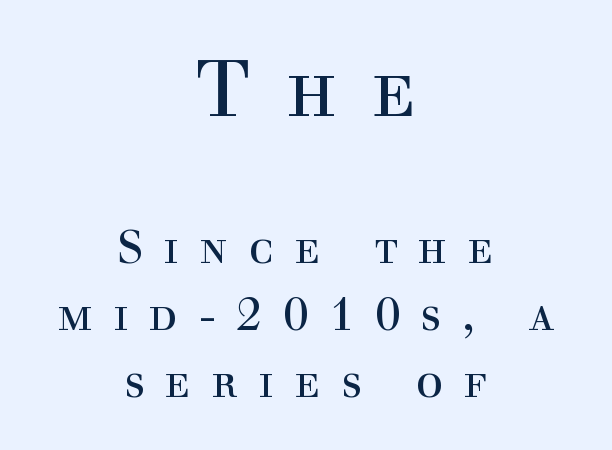
{"serif": "yes", "italic": "no", "bold": "no", "weight": "regular", "width": "normal", "x_height": "medium", "monospaced": "no", "underline": "no", "align": "center", "line_spacing": "normal", "line_spacing_ratio": 1.49, "letter_spacing": "wide", "letter_spacing_em": 0.46, "larger_block": "first", "size_ratio": 1.73, "glyph_px": 78}
